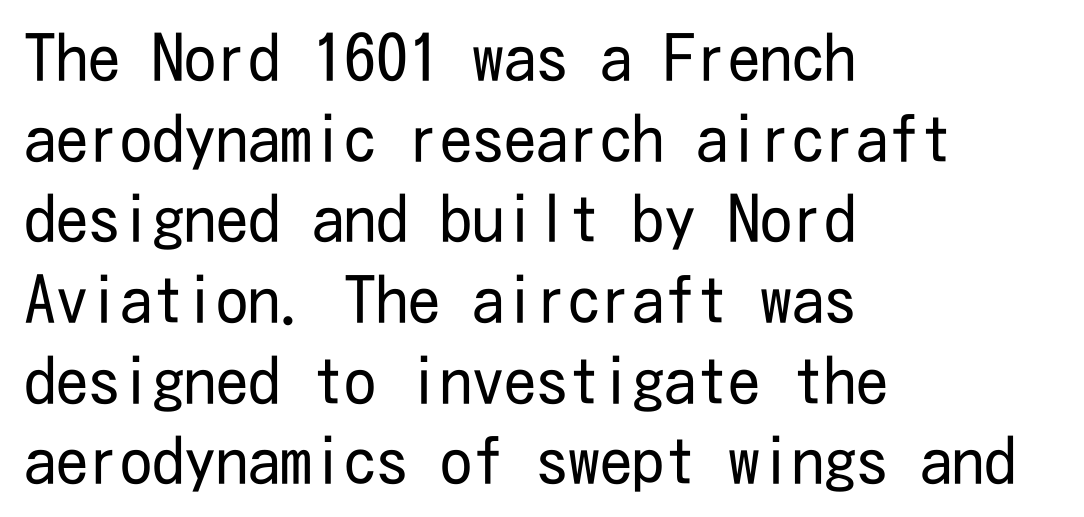
Q: Is the text bold? A: No.
Q: Is the text italic (slanted)? A: No, it is upright.
Q: Is the typeface a serif or a sans-serif typeface? A: Sans-serif.
Q: Is the text underlined? A: No.
Q: How is the paragraph aligned? A: Left-aligned.
Q: Is the spacing between letters normal or unusually wide? A: Normal.
Q: Is the spacing between lines tight, normal or loose? A: Normal.
Q: Width (condensed, normal, or wide)? A: Condensed.
Q: Stroke contrast? A: Low.
Q: x-height? A: Medium.
